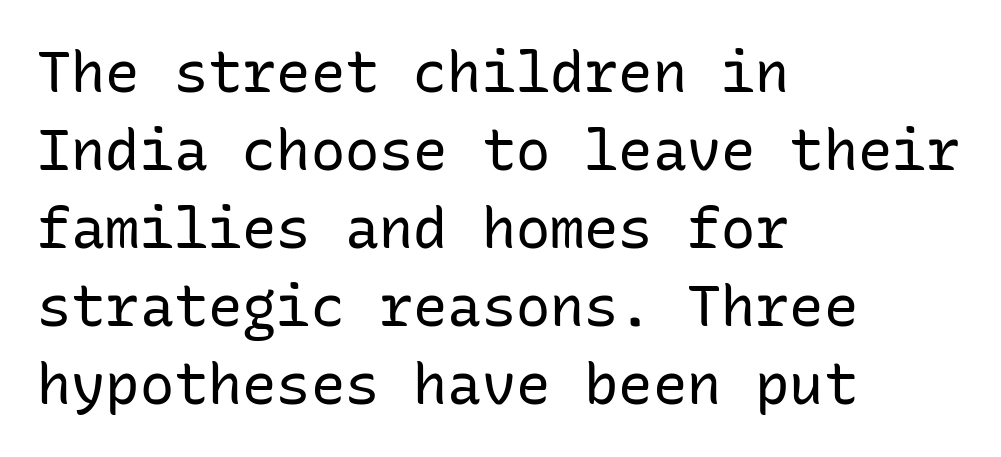
{"serif": "no", "italic": "no", "bold": "no", "weight": "regular", "width": "normal", "stroke_contrast": "low", "x_height": "medium", "monospaced": "yes", "underline": "no", "align": "left", "line_spacing": "normal", "line_spacing_ratio": 1.37, "letter_spacing": "normal", "letter_spacing_em": 0.0, "glyph_px": 57}
